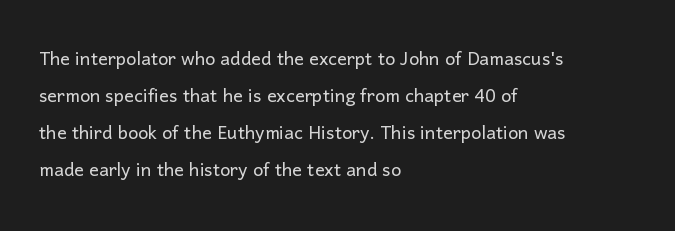
Q: Is the text bold? A: No.
Q: Is the text italic (slanted)? A: No, it is upright.
Q: Is the text underlined? A: No.
Q: How is the paragraph aligned? A: Left-aligned.
Q: Is the spacing between letters normal or unusually wide? A: Normal.
Q: Is the spacing between lines tight, normal or loose? A: Normal.
